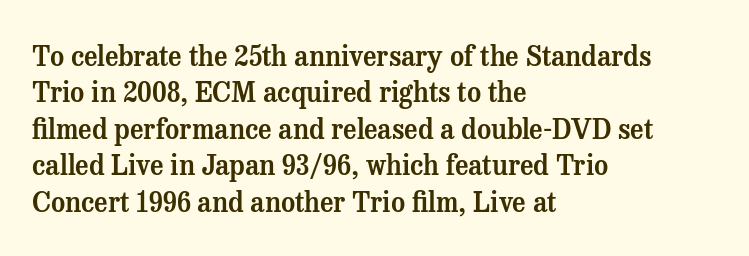
Q: Is the text italic (slanted)? A: No, it is upright.
Q: Is the text underlined? A: No.
Q: How is the paragraph aligned? A: Left-aligned.
Q: Is the spacing between letters normal or unusually wide? A: Normal.
Q: Is the spacing between lines tight, normal or loose? A: Normal.
